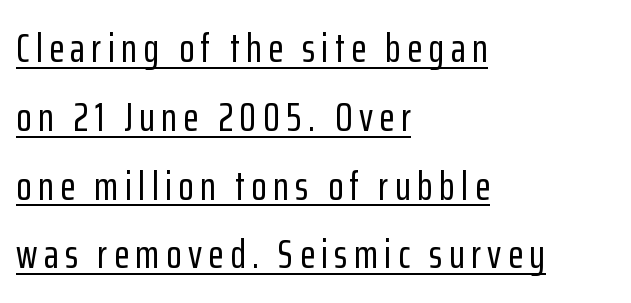
Q: Is the text italic (slanted)? A: No, it is upright.
Q: Is the typeface a serif or a sans-serif typeface? A: Sans-serif.
Q: Is the text underlined? A: Yes.
Q: How is the paragraph aligned? A: Left-aligned.
Q: Width (condensed, normal, or wide)? A: Condensed.
Q: Stroke contrast? A: Low.
Q: x-height? A: Medium.
Q: Monospaced? A: No.
